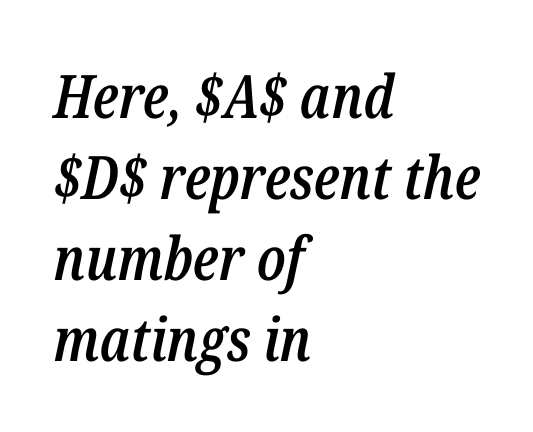
The image shows 60 px semibold, condensed type, italic (leaning right); set left-aligned, normal line spacing (1.35x), normal letter spacing, not underlined; low stroke contrast and a medium x-height.
